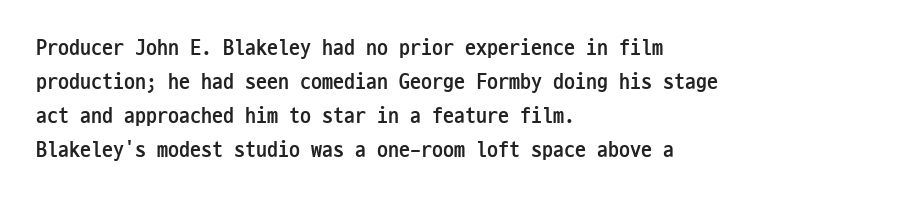
The image shows 22 px bold type, upright; set left-aligned, normal line spacing (1.55x), normal letter spacing, not underlined.
